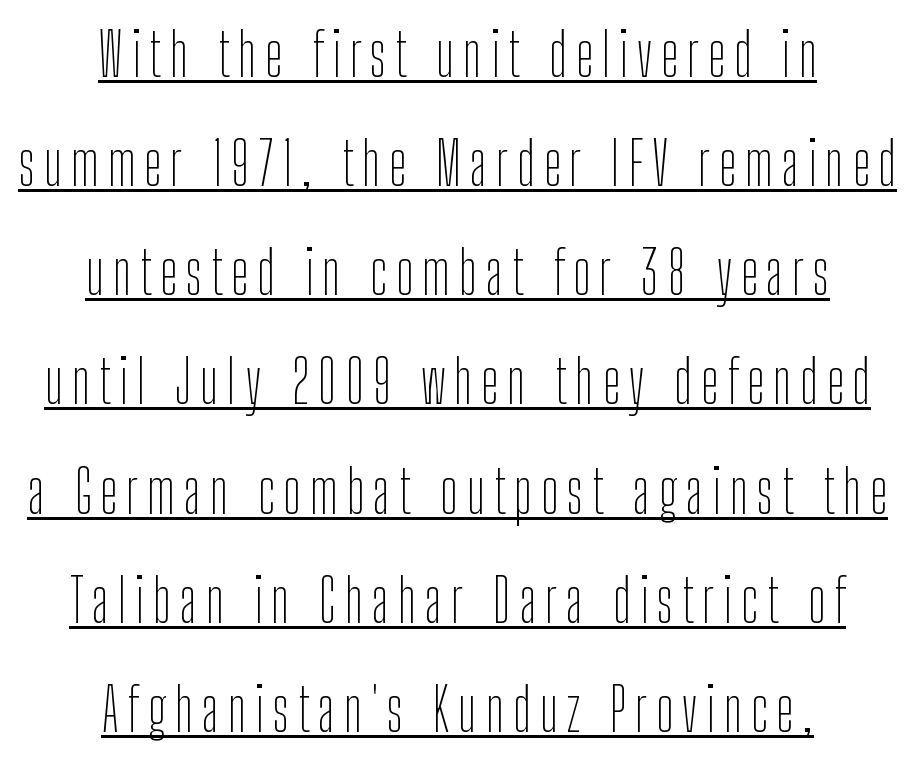
Q: Is the text bold? A: No.
Q: Is the text italic (slanted)? A: No, it is upright.
Q: Is the typeface a serif or a sans-serif typeface? A: Sans-serif.
Q: Is the text underlined? A: Yes.
Q: How is the paragraph aligned? A: Centered.
Q: Width (condensed, normal, or wide)? A: Condensed.
Q: Stroke contrast? A: Low.
Q: x-height? A: Medium.
Q: Monospaced? A: No.
